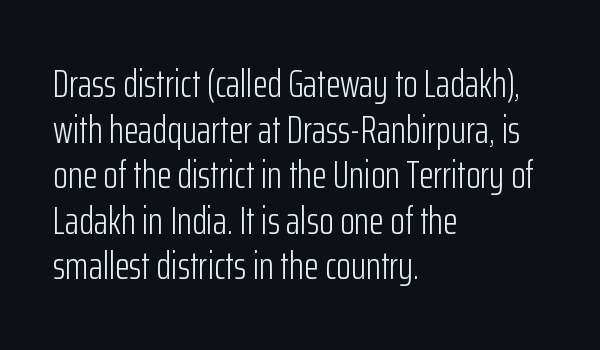
Unlike a traditional serif, this face leaves its strokes unadorned. The tracking reads as untouched default to a designer's eye. Every character sits straight up, as roman type does. Proportional: the letters do not fall into vertical columns. Decoration check: the copy has no underline. The ragged edge is on the right, which tells us the setting is flush left.
